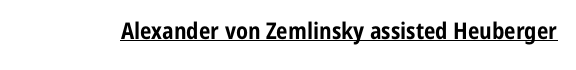
Heavy, bold letterforms. A rule runs beneath these lines of type. The type is set solid horizontally, with unmodified tracking. The lettering stays uniformly vertical, giving the passage a roman look.
